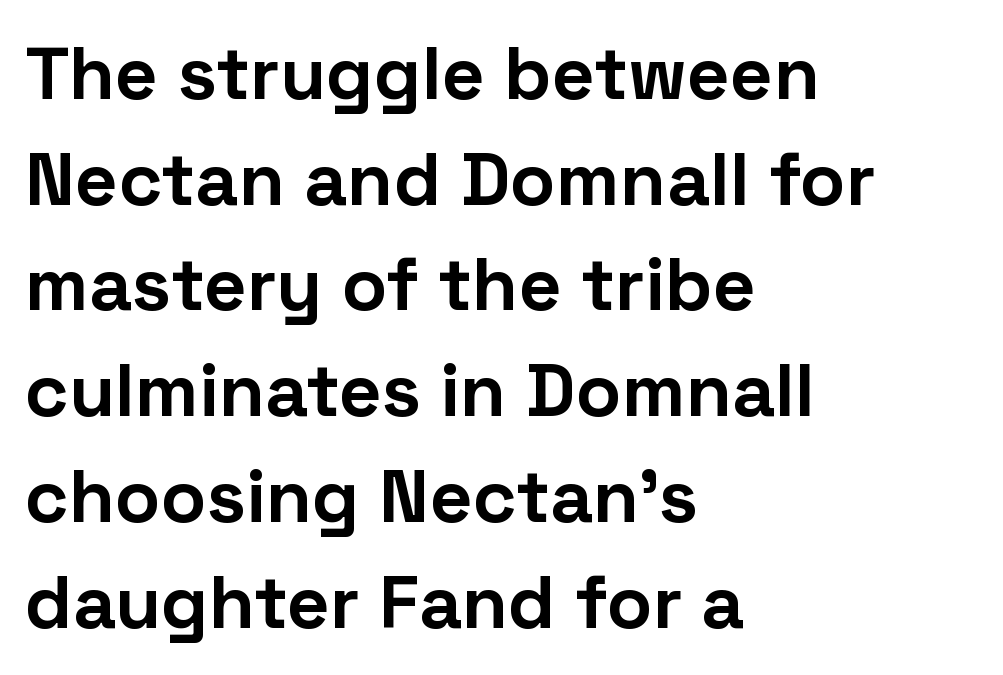
Q: Is the text bold? A: Yes.
Q: Is the text italic (slanted)? A: No, it is upright.
Q: Is the typeface a serif or a sans-serif typeface? A: Sans-serif.
Q: Is the text underlined? A: No.
Q: How is the paragraph aligned? A: Left-aligned.
Q: Is the spacing between letters normal or unusually wide? A: Normal.
Q: Is the spacing between lines tight, normal or loose? A: Normal.
Q: Width (condensed, normal, or wide)? A: Normal.
Q: Stroke contrast? A: Low.
Q: x-height? A: Medium.
Q: Monospaced? A: No.
